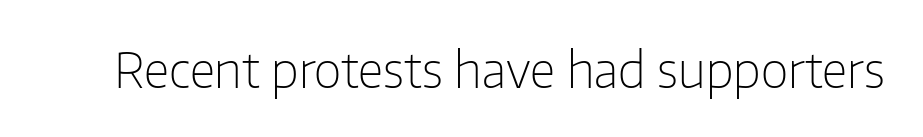
There is no visible air inserted between adjacent glyphs. The face used here is a sans, in the tradition of grotesques and geometrics. The letters advance in unequal steps, a hallmark of proportional type. Clear beneath every line of the passage.
